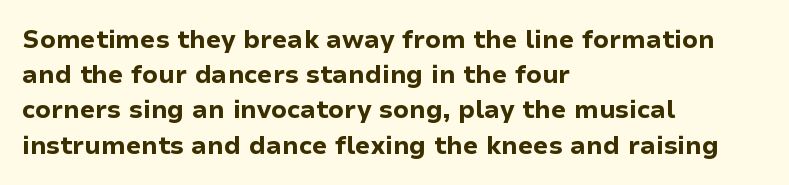
Q: Is the text bold? A: Yes.
Q: Is the text italic (slanted)? A: No, it is upright.
Q: Is the text underlined? A: No.
Q: How is the paragraph aligned? A: Left-aligned.
Q: Is the spacing between letters normal or unusually wide? A: Normal.
Q: Is the spacing between lines tight, normal or loose? A: Normal.
